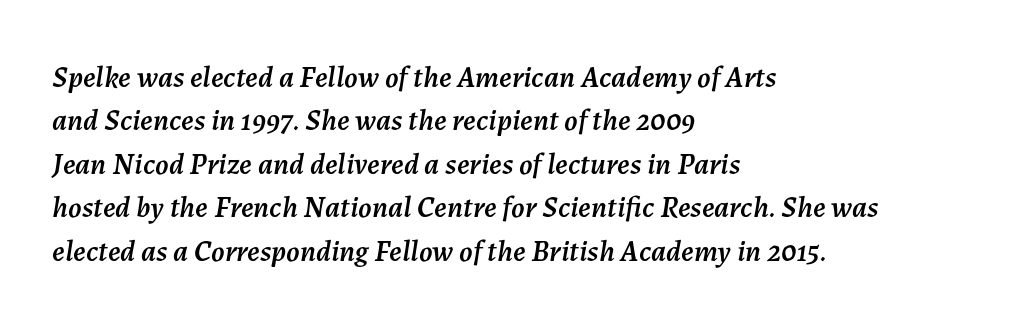
Each letter keeps its own natural width here, so spacing adapts to shape. Teacher's note: observe the even left margin — that is flush-left alignment. In terms of leading, this rendering sits right in the middle. An italicized treatment has been applied to the whole sample.
